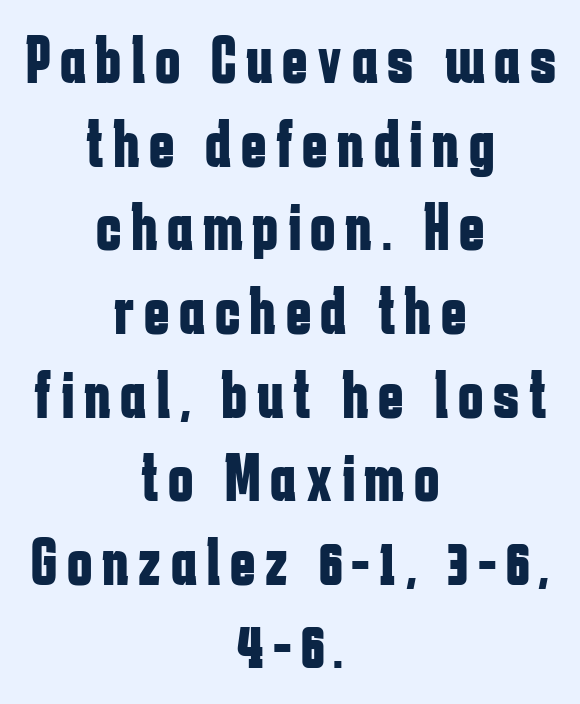
{"serif": "no", "italic": "no", "bold": "yes", "weight": "bold", "width": "condensed", "stroke_contrast": "low", "x_height": "medium", "monospaced": "no", "underline": "no", "align": "center", "line_spacing_ratio": 1.23, "glyph_px": 68}
